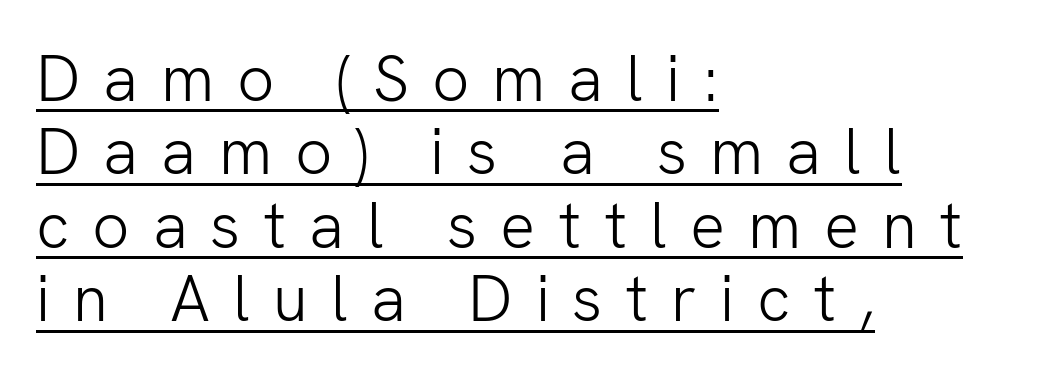
The image shows 65 px light sans-serif type, upright; set left-aligned, tight line spacing (1.13x), unusually wide letter spacing (+0.35 em), underlined; low stroke contrast and a medium x-height.
